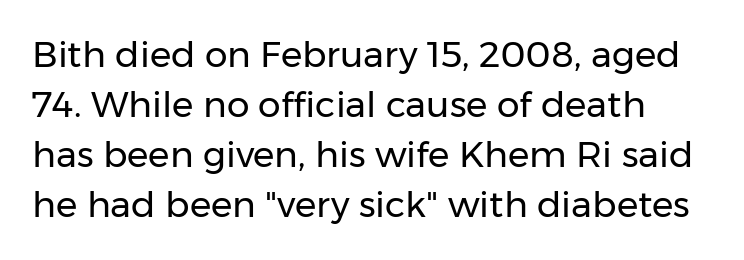
Examine the stroke ends and you'll find no serifs. The specimen omits any rule beneath the text block's lines. You could call the tracking neutral — neither tight nor loose. The characters are drawn with everyday or finer stroke widths.
